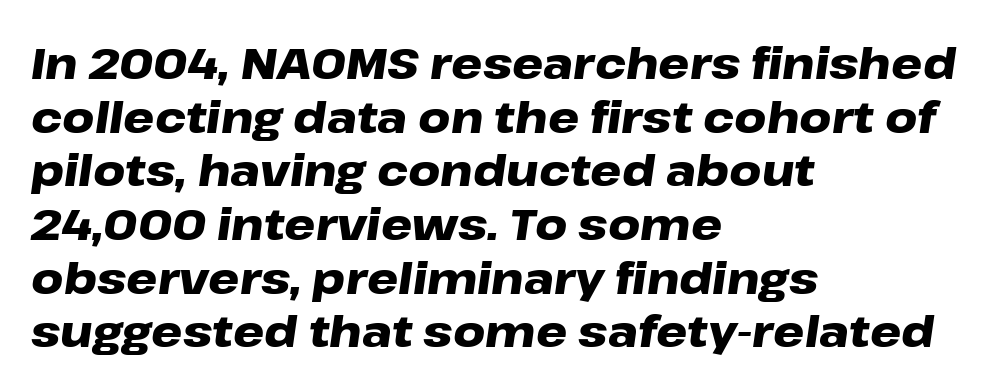
Q: Is the text bold? A: Yes.
Q: Is the text italic (slanted)? A: Yes, it leans right by about 8 degrees.
Q: Is the text underlined? A: No.
Q: How is the paragraph aligned? A: Left-aligned.
Q: Is the spacing between letters normal or unusually wide? A: Normal.
Q: Width (condensed, normal, or wide)? A: Wide.
Q: Stroke contrast? A: Low.
Q: x-height? A: Medium.
Q: Monospaced? A: No.
